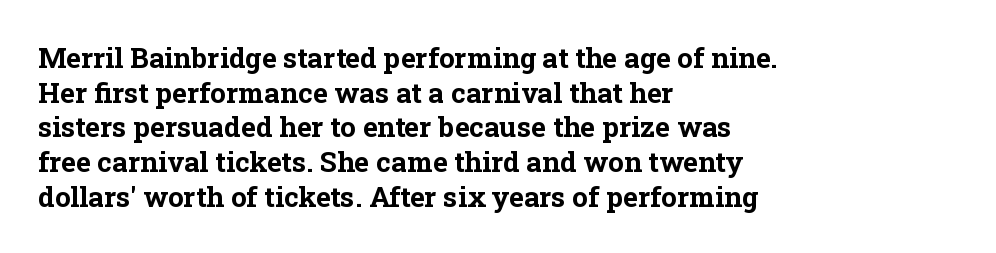
The image shows 28 px bold serif type, upright; set left-aligned, line spacing 1.24x, normal letter spacing, not underlined; low stroke contrast and a medium x-height.
